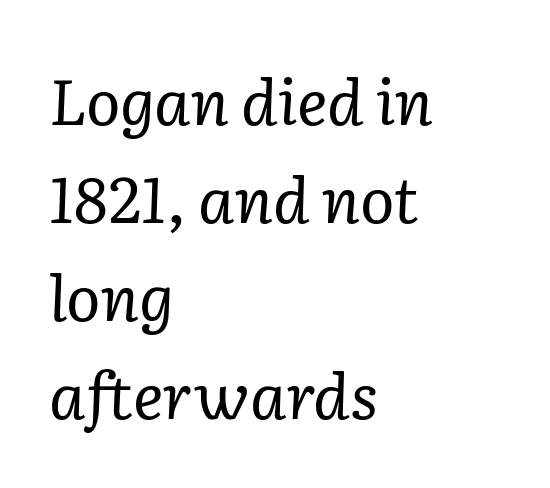
Q: Is the text bold? A: No.
Q: Is the text italic (slanted)? A: Yes, it leans right by about 2 degrees.
Q: Is the typeface a serif or a sans-serif typeface? A: Serif.
Q: Is the text underlined? A: No.
Q: How is the paragraph aligned? A: Left-aligned.
Q: Is the spacing between letters normal or unusually wide? A: Normal.
Q: Is the spacing between lines tight, normal or loose? A: Normal.
Q: Width (condensed, normal, or wide)? A: Normal.
Q: Stroke contrast? A: Low.
Q: x-height? A: Medium.
Q: Monospaced? A: No.
